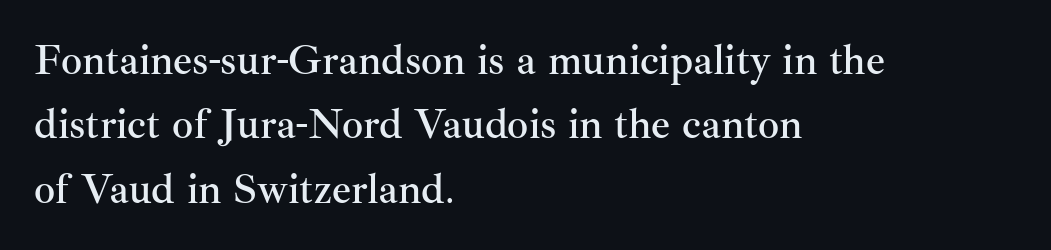
These lines are composed in type with serifs. Is the block centered? No — it sits flush against the left margin. Every character sits straight up, as roman type does. Character widths vary here, with narrow letters taking less room than wide ones. Whoever set this chose a conventional vertical rhythm.
